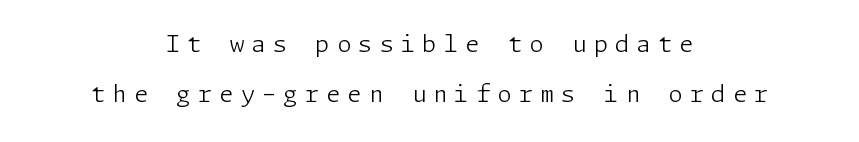
The image shows 23 px text type, upright; set centered, loose line spacing (2.19x), unusually wide letter spacing (+0.31 em), not underlined.
